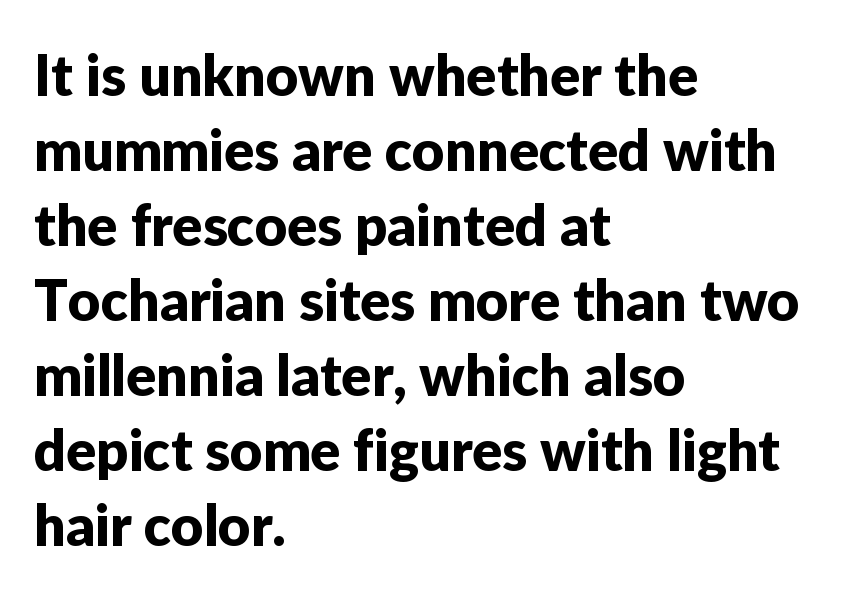
Q: Is the text italic (slanted)? A: No, it is upright.
Q: Is the typeface a serif or a sans-serif typeface? A: Sans-serif.
Q: Is the text underlined? A: No.
Q: How is the paragraph aligned? A: Left-aligned.
Q: Is the spacing between letters normal or unusually wide? A: Normal.
Q: Is the spacing between lines tight, normal or loose? A: Normal.
Q: Width (condensed, normal, or wide)? A: Normal.
Q: Stroke contrast? A: Low.
Q: x-height? A: Medium.
Q: Monospaced? A: No.
